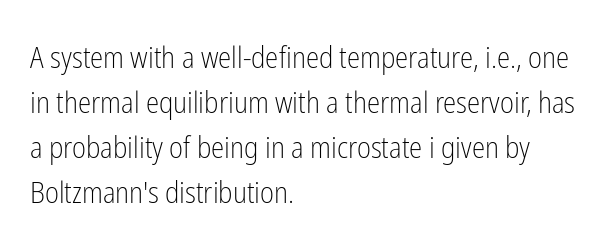
The image shows 30 px light, condensed sans-serif type, upright; set left-aligned, normal line spacing (1.5x), normal letter spacing, not underlined; low stroke contrast and a medium x-height.
